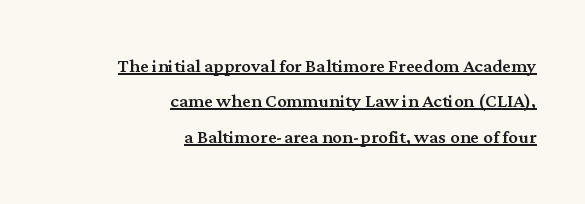
Style check: upright. A flush-right, rag-left setting is used for this passage. Characters follow at the spacing the type designer built in. The passage shown is underscored from start to finish. If you measured baseline to baseline, you'd find a middling distance.
